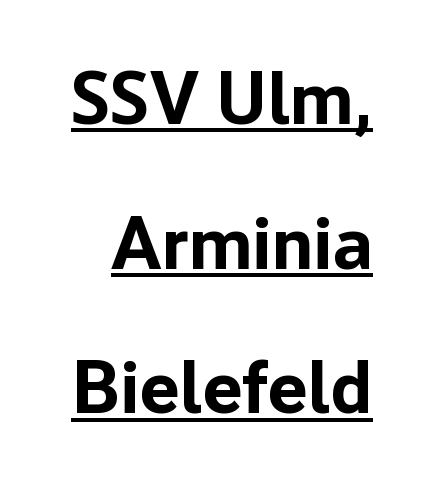
Q: Is the text bold? A: Yes.
Q: Is the text italic (slanted)? A: No, it is upright.
Q: Is the typeface a serif or a sans-serif typeface? A: Sans-serif.
Q: Is the text underlined? A: Yes.
Q: Is the spacing between letters normal or unusually wide? A: Normal.
Q: Is the spacing between lines tight, normal or loose? A: Loose.
Q: Width (condensed, normal, or wide)? A: Normal.
Q: Stroke contrast? A: Low.
Q: x-height? A: Medium.
Q: Monospaced? A: No.
